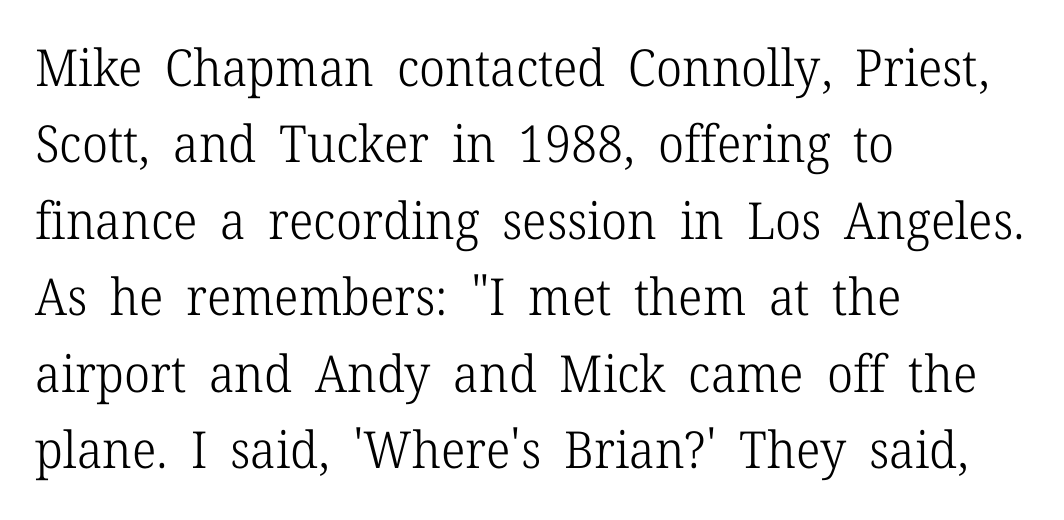
The image shows 51 px light serif type, upright; set left-aligned, normal line spacing (1.5x), normal letter spacing, not underlined; low stroke contrast and a medium x-height.
